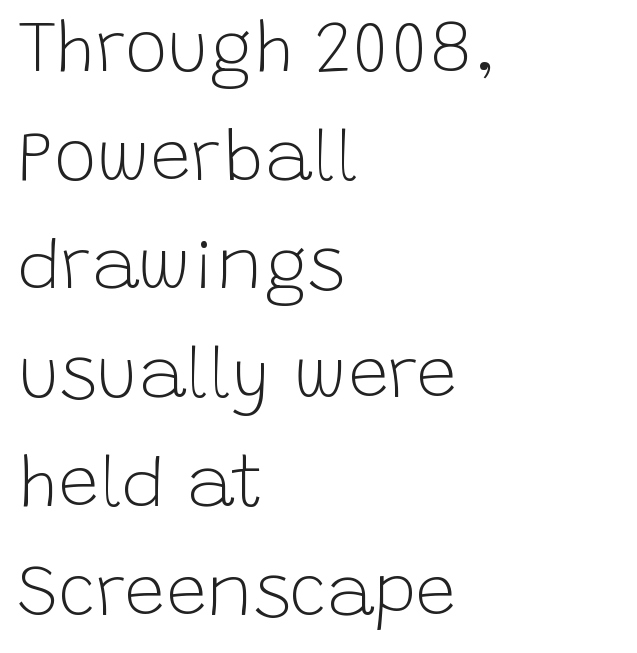
The image shows 72 px light sans-serif type, upright; set left-aligned, normal line spacing (1.51x), normal letter spacing, not underlined; low stroke contrast and a large x-height.
